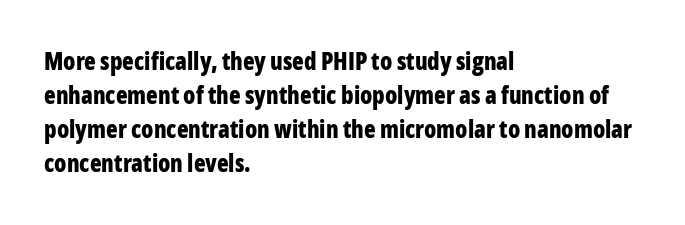
{"italic": "no", "bold": "yes", "underline": "no", "align": "left", "line_spacing": "normal", "line_spacing_ratio": 1.42, "letter_spacing": "normal", "letter_spacing_em": 0.0, "glyph_px": 24}
